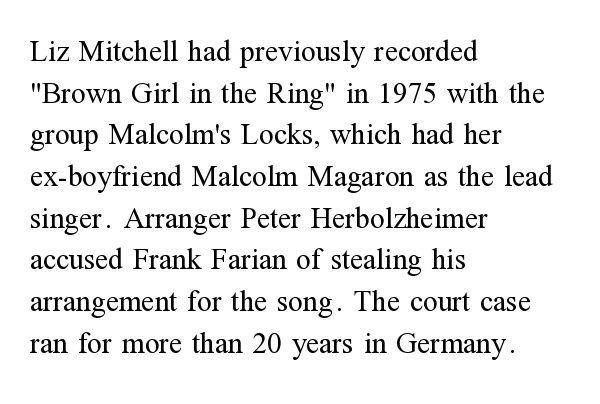
The image shows 30 px regular-weight serif type, upright; set left-aligned, normal line spacing (1.39x), normal letter spacing, not underlined; medium stroke contrast and a medium x-height.
